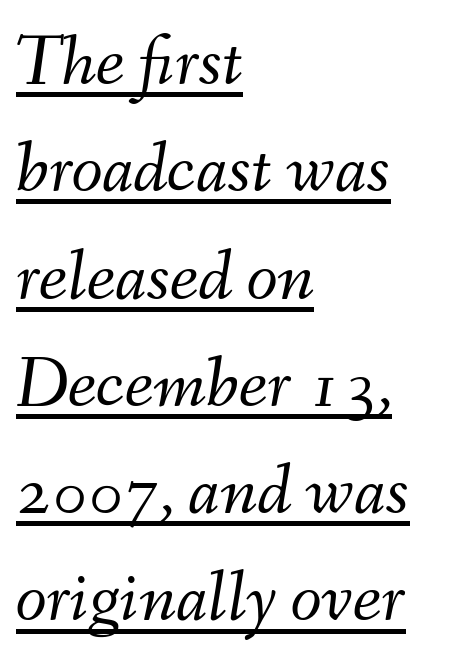
The image shows 72 px light type, italic (leaning right); set left-aligned, normal line spacing (1.49x), normal letter spacing, underlined; medium stroke contrast and a small x-height.
